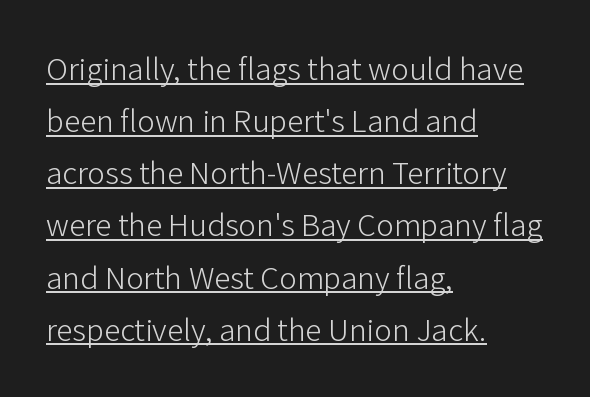
{"serif": "no", "italic": "no", "bold": "no", "weight": "light", "width": "normal", "stroke_contrast": "low", "x_height": "medium", "monospaced": "no", "underline": "yes", "align": "left", "line_spacing": "normal", "line_spacing_ratio": 1.58, "letter_spacing": "normal", "letter_spacing_em": 0.0, "glyph_px": 33}
